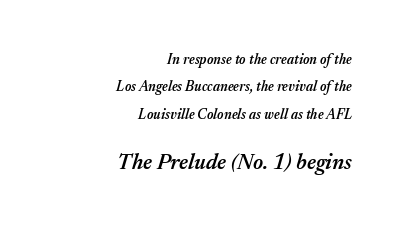
Q: Is the text bold? A: Semi-bold.
Q: Is the text italic (slanted)? A: Yes, it leans right by about 17 degrees.
Q: Is the text underlined? A: No.
Q: How is the paragraph aligned? A: Right-aligned.
Q: Is the spacing between letters normal or unusually wide? A: Normal.
Q: Is the spacing between lines tight, normal or loose? A: Loose.
Q: Which block of text is set in a larger size, the first (top) or the second (bottom)? A: The second (bottom) one.
